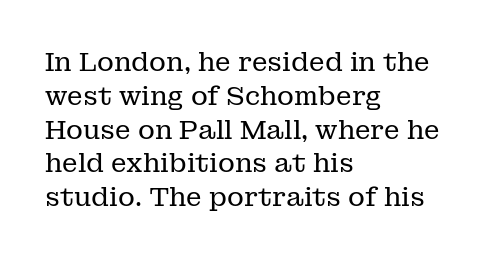
Descenders are the only things crossing below the line. Vertical strokes here are truly vertical. Compared with typical paragraphs, the rows here are spaced about the same. The setting favours the left margin, as ordinary paragraphs usually do.
